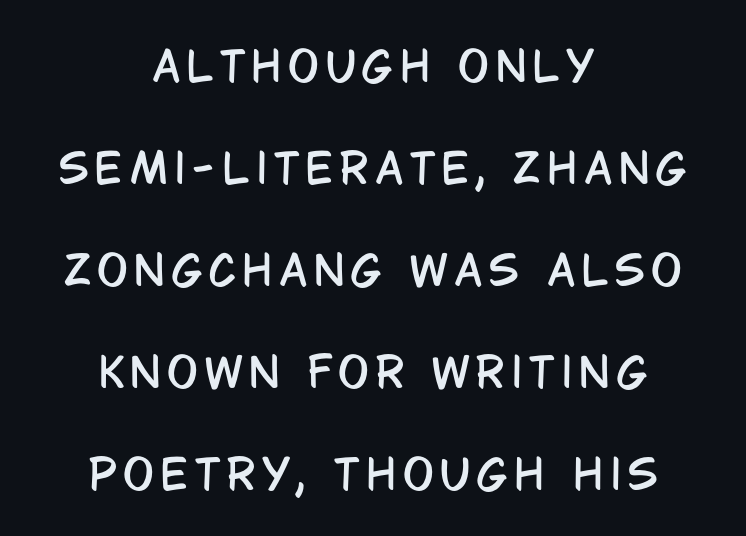
Serif or sans? Sans — the stroke terminals are bare. The words here are not underlined. Rendered with straight, roman letterforms. This sample has the flowing, uneven cadence of proportional lettering.
